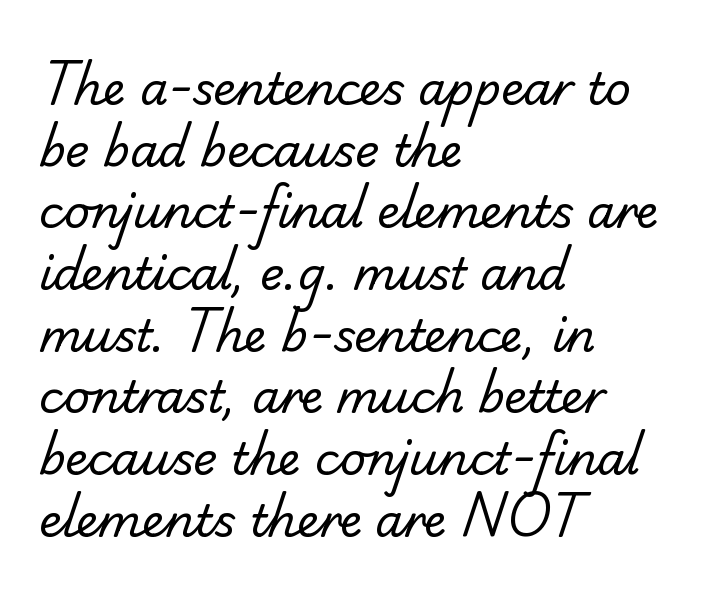
Q: Is the text bold? A: No.
Q: Is the typeface a serif or a sans-serif typeface? A: Sans-serif.
Q: Is the text underlined? A: No.
Q: How is the paragraph aligned? A: Left-aligned.
Q: Is the spacing between letters normal or unusually wide? A: Normal.
Q: Is the spacing between lines tight, normal or loose? A: Normal.
Q: Width (condensed, normal, or wide)? A: Normal.
Q: Stroke contrast? A: Low.
Q: x-height? A: Small.
Q: Monospaced? A: No.
